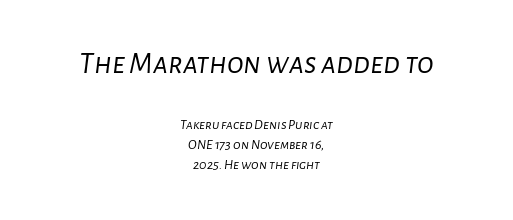
Q: Is the text bold? A: No.
Q: Is the text italic (slanted)? A: Yes, it leans right by about 7 degrees.
Q: Is the text underlined? A: No.
Q: How is the paragraph aligned? A: Centered.
Q: Is the spacing between letters normal or unusually wide? A: Normal.
Q: Is the spacing between lines tight, normal or loose? A: Normal.
Q: Which block of text is set in a larger size, the first (top) or the second (bottom)? A: The first (top) one.
Q: Width (condensed, normal, or wide)? A: Normal.
Q: Stroke contrast? A: Low.
Q: x-height? A: Medium.
Q: Monospaced? A: No.
